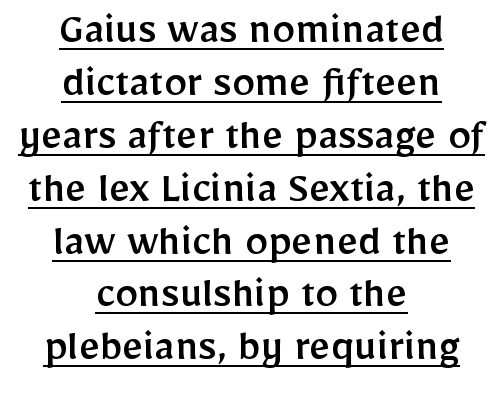
The image shows 46 px sans-serif type, upright; set centered, tight line spacing (1.15x), normal letter spacing, underlined; low stroke contrast and a medium x-height.
